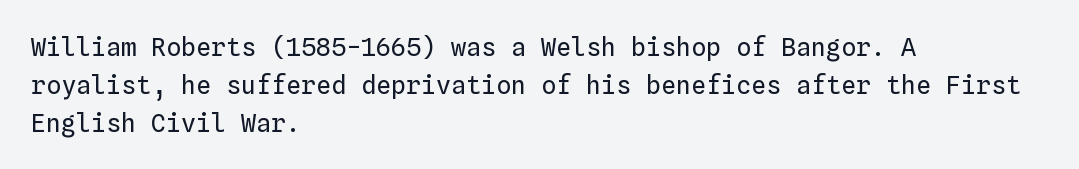
{"italic": "no", "bold": "no", "underline": "no", "align": "left", "line_spacing": "normal", "line_spacing_ratio": 1.52, "letter_spacing": "normal", "letter_spacing_em": 0.0, "glyph_px": 25}
